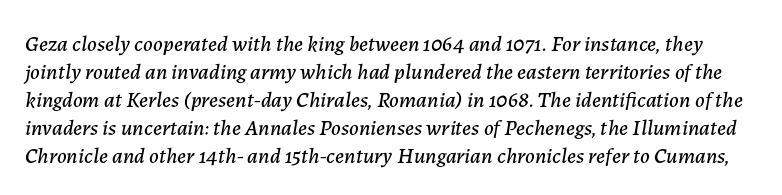
The image shows 22 px text type, italic (leaning right); set normal line spacing (1.27x), normal letter spacing, not underlined.
